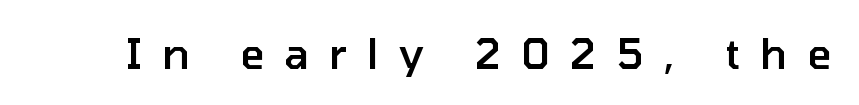
In terms of letterform style, serifs are entirely absent. Italic? Not at all — the glyphs are vertical. This sample has the flowing, uneven cadence of proportional lettering. Nobody drew a line under any word here. The rendering uses a semibold face; strokes are thickened but not to full bold.
